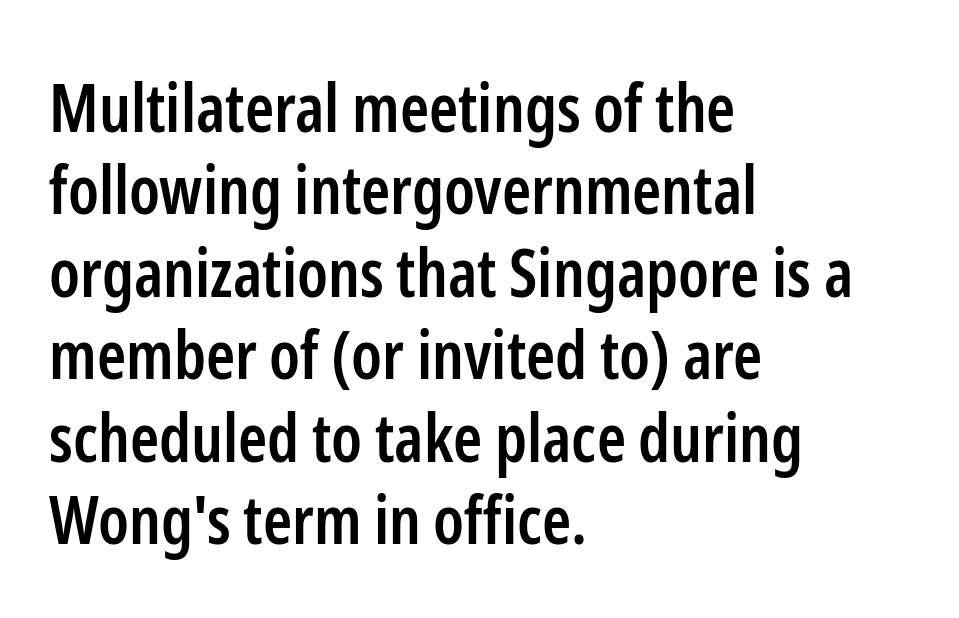
Q: Is the text bold? A: Semi-bold.
Q: Is the text italic (slanted)? A: No, it is upright.
Q: Is the typeface a serif or a sans-serif typeface? A: Sans-serif.
Q: Is the text underlined? A: No.
Q: How is the paragraph aligned? A: Left-aligned.
Q: Is the spacing between letters normal or unusually wide? A: Normal.
Q: Is the spacing between lines tight, normal or loose? A: Normal.
Q: Width (condensed, normal, or wide)? A: Condensed.
Q: Stroke contrast? A: Low.
Q: x-height? A: Medium.
Q: Monospaced? A: No.
